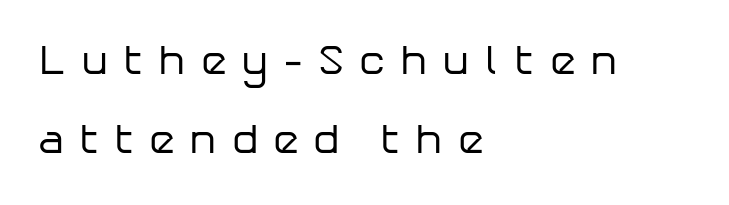
The face used here is a sans, in the tradition of grotesques and geometrics. Someone cranked the tracking dial way up on this one. No italicization has been applied; the sample stays upright. Heft: none added — not bold. The passage shown is typed in a proportional face where columns would drift.
